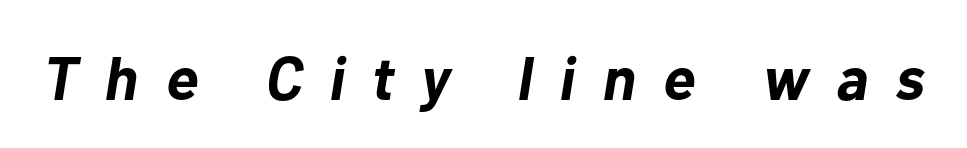
{"italic": "yes", "lean": "right", "slant_degrees": 10, "bold": "yes", "weight": "bold", "width": "normal", "stroke_contrast": "low", "x_height": "medium", "monospaced": "no", "underline": "no", "letter_spacing": "wide", "letter_spacing_em": 0.45, "glyph_px": 61}
